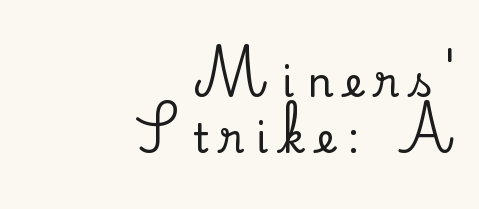
{"serif": "yes", "italic": "no", "width": "normal", "stroke_contrast": "medium", "x_height": "small", "monospaced": "no", "underline": "no", "align": "right", "line_spacing": "normal", "line_spacing_ratio": 1.4, "letter_spacing": "wide", "letter_spacing_em": 0.32, "glyph_px": 40}
